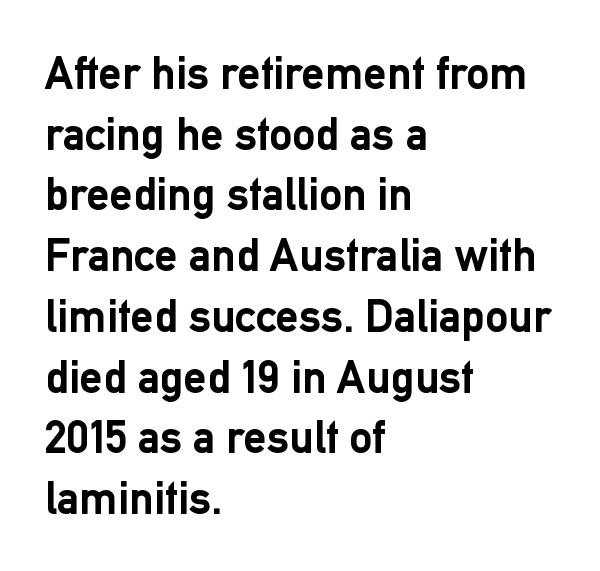
The image shows 46 px semibold sans-serif type, upright; set left-aligned, normal line spacing (1.32x), normal letter spacing, not underlined; low stroke contrast and a medium x-height.
